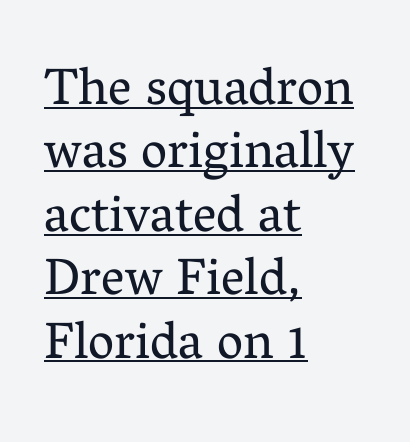
Q: Is the text bold? A: No.
Q: Is the text italic (slanted)? A: No, it is upright.
Q: Is the typeface a serif or a sans-serif typeface? A: Serif.
Q: Is the text underlined? A: Yes.
Q: How is the paragraph aligned? A: Left-aligned.
Q: Is the spacing between letters normal or unusually wide? A: Normal.
Q: Width (condensed, normal, or wide)? A: Normal.
Q: Stroke contrast? A: Medium.
Q: x-height? A: Medium.
Q: Monospaced? A: No.
